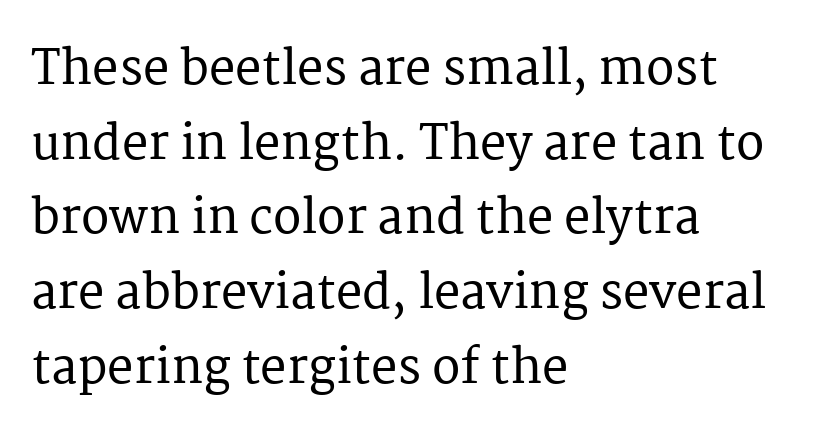
{"serif": "yes", "italic": "no", "width": "normal", "stroke_contrast": "medium", "x_height": "medium", "monospaced": "no", "underline": "no", "align": "left", "line_spacing": "normal", "line_spacing_ratio": 1.59, "letter_spacing": "normal", "letter_spacing_em": 0.0, "glyph_px": 47}
